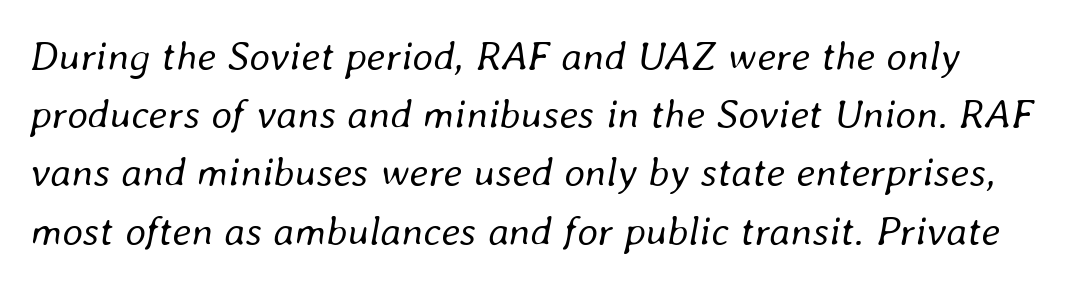
Q: Is the text bold? A: No.
Q: Is the text italic (slanted)? A: Yes, it leans right by about 8 degrees.
Q: Is the text underlined? A: No.
Q: Is the spacing between letters normal or unusually wide? A: Normal.
Q: Is the spacing between lines tight, normal or loose? A: Normal.
Q: Width (condensed, normal, or wide)? A: Normal.
Q: Stroke contrast? A: Low.
Q: x-height? A: Medium.
Q: Monospaced? A: No.
